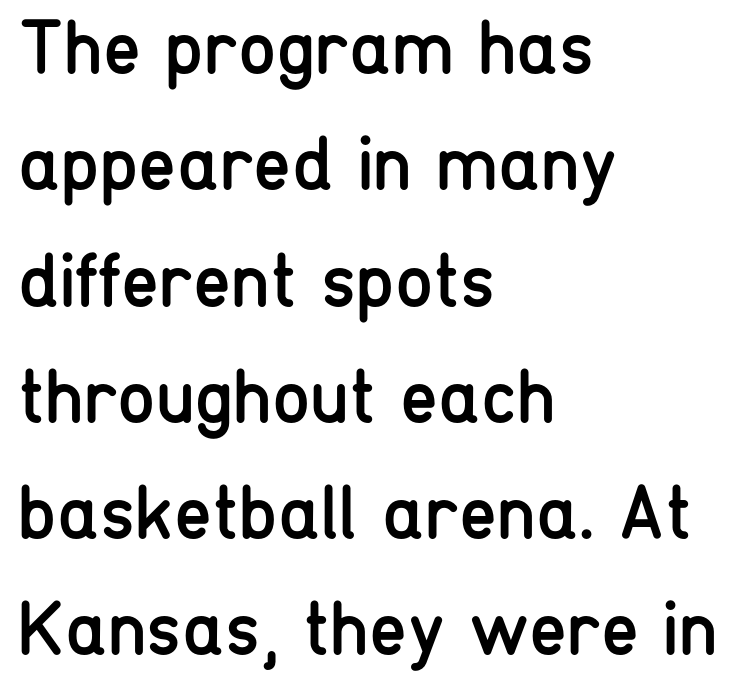
Q: Is the text bold? A: No.
Q: Is the text italic (slanted)? A: No, it is upright.
Q: Is the typeface a serif or a sans-serif typeface? A: Sans-serif.
Q: Is the text underlined? A: No.
Q: How is the paragraph aligned? A: Left-aligned.
Q: Is the spacing between letters normal or unusually wide? A: Normal.
Q: Is the spacing between lines tight, normal or loose? A: Normal.
Q: Width (condensed, normal, or wide)? A: Condensed.
Q: Stroke contrast? A: Low.
Q: x-height? A: Medium.
Q: Monospaced? A: No.
